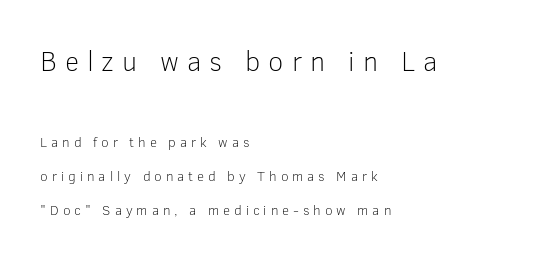
Descenders are the only things crossing below the line. In CSS terms this would be text-align: left. The gaps between neighbouring characters are conspicuously large. How would I describe the line gaps? Wide and relaxed. Does the type have serifs? No, each stem ends abruptly.
